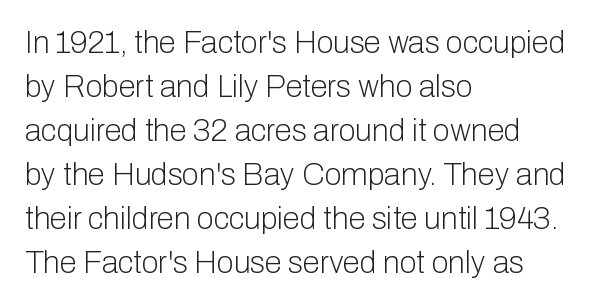
{"serif": "no", "italic": "no", "bold": "no", "weight": "light", "width": "normal", "stroke_contrast": "low", "x_height": "medium", "monospaced": "no", "underline": "no", "align": "left", "line_spacing": "normal", "line_spacing_ratio": 1.42, "letter_spacing": "normal", "letter_spacing_em": 0.0, "glyph_px": 31}
